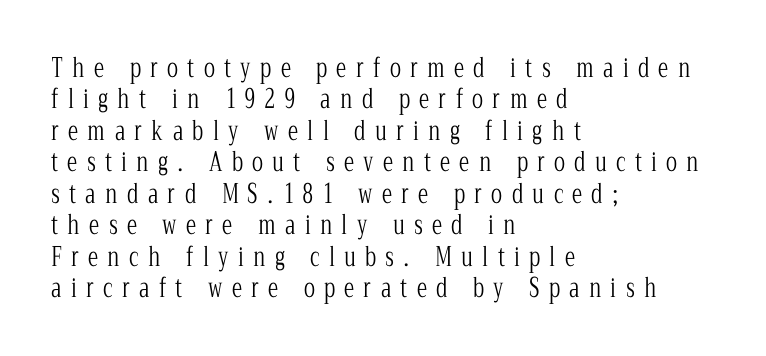
The image shows 26 px text type, upright; set left-aligned, line spacing 1.21x, unusually wide letter spacing (+0.36 em), not underlined.
